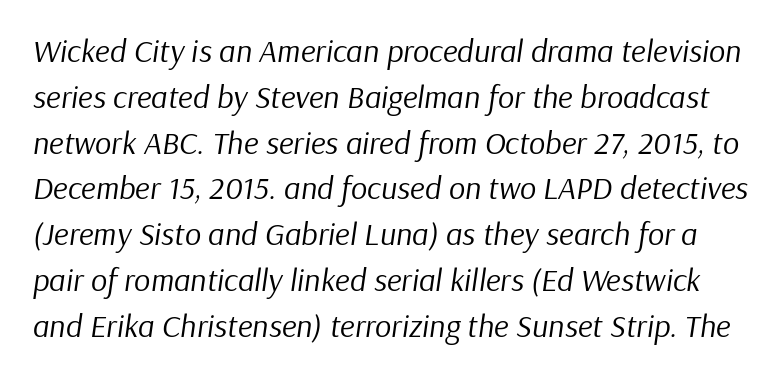
{"italic": "yes", "lean": "right", "slant_degrees": 9, "bold": "no", "weight": "regular", "width": "normal", "stroke_contrast": "low", "x_height": "medium", "monospaced": "no", "underline": "no", "line_spacing": "normal", "line_spacing_ratio": 1.43, "letter_spacing": "normal", "letter_spacing_em": 0.0, "glyph_px": 32}
